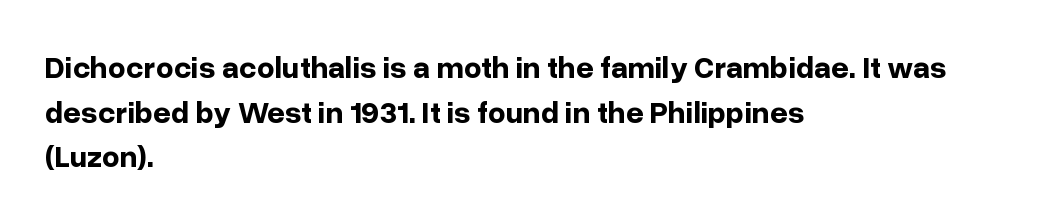
The glyphs are unaccompanied by any horizontal stroke below them. You could call the tracking neutral — neither tight nor loose. Stroke thickness is high; the sample reads as a true bold. Italic? Not at all — the glyphs are vertical. The face used here is proportionally spaced, like ordinary book or web type.
